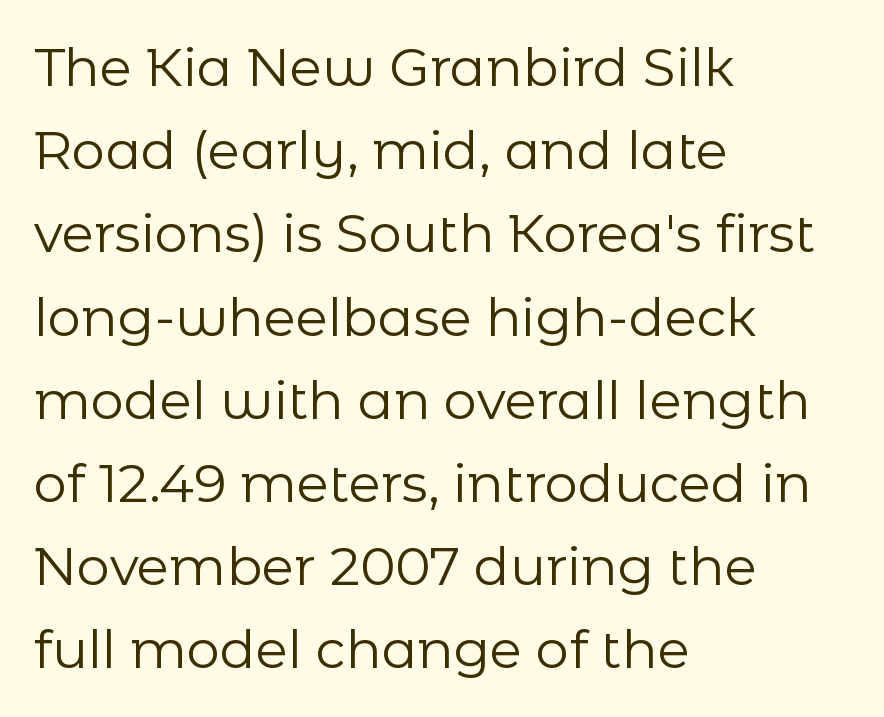
The image shows 53 px regular-weight sans-serif type, upright; set left-aligned, normal line spacing (1.57x), normal letter spacing, not underlined; low stroke contrast and a medium x-height.
